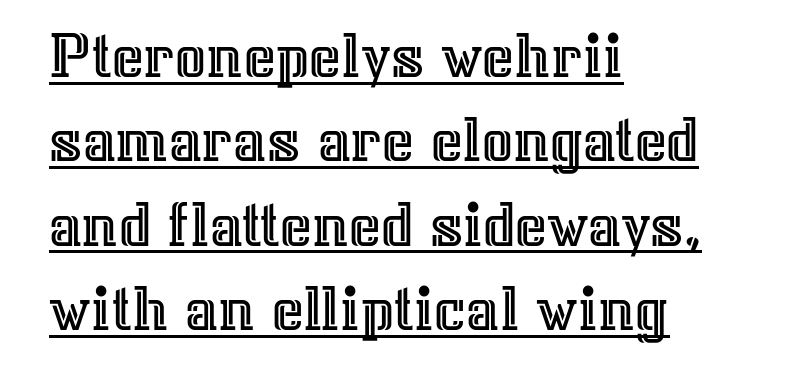
{"italic": "no", "width": "normal", "x_height": "medium", "monospaced": "no", "underline": "yes", "align": "left", "line_spacing_ratio": 1.24, "letter_spacing": "normal", "letter_spacing_em": 0.0, "glyph_px": 68}
